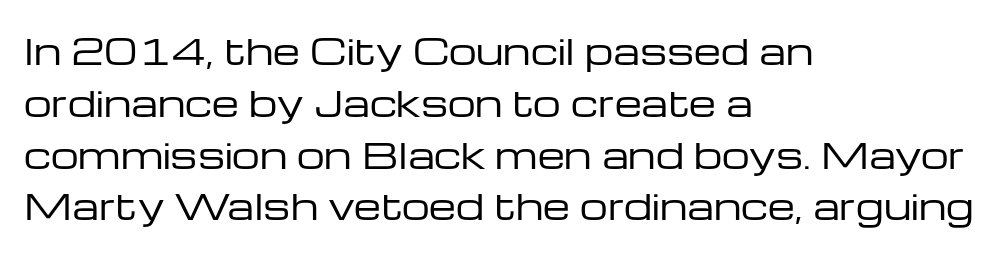
The image shows 35 px regular-weight, wide sans-serif type, upright; set left-aligned, normal line spacing (1.48x), normal letter spacing, not underlined; low stroke contrast and a medium x-height.
